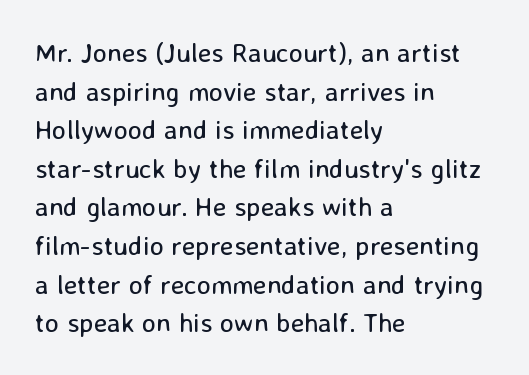
{"italic": "no", "bold": "no", "underline": "no", "align": "left", "line_spacing": "normal", "line_spacing_ratio": 1.43, "letter_spacing": "normal", "letter_spacing_em": 0.0, "glyph_px": 27}
